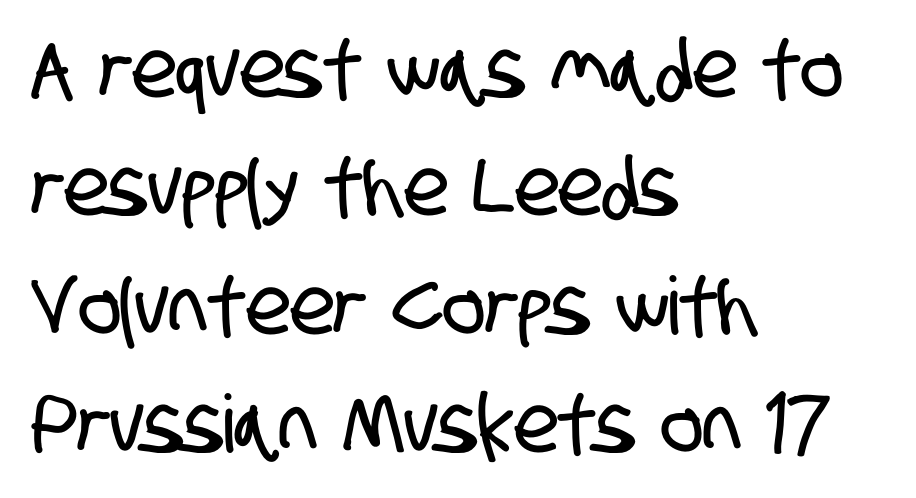
Unlike a traditional serif, this face leaves its strokes unadorned. These lines stack with their left ends in a neat column. A normal amount of white space separates one row of letters from the next. You could call the tracking neutral — neither tight nor loose. These lines are rendered in a variable-pitch font. The area under the type is left untouched.
